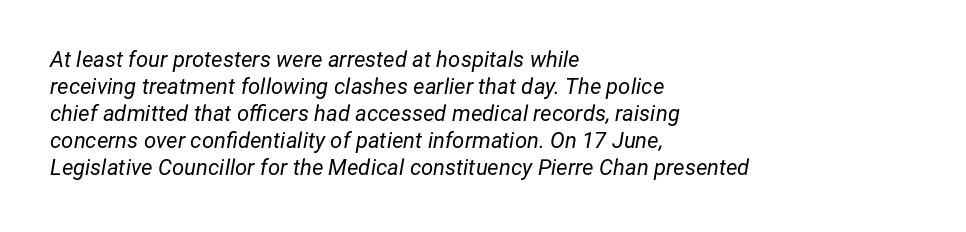
This rendering features lettering with no underline. Stroke mass is kept to a normal reading level or below. The ragged edge is on the right, which tells us the setting is flush left. The letters are slanted; this is an italic face. These lines keep a tight, regular rhythm from letter to letter.
